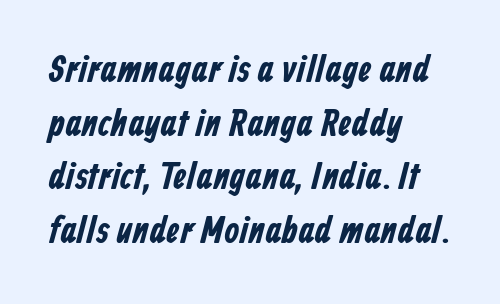
Nothing sits at the stroke ends, so this counts as sans-serif. Whoever set this chose a conventional vertical rhythm. Think of a printed novel: that variable character pitch is what you see here. The ragged edge is on the right, which tells us the setting is flush left.
